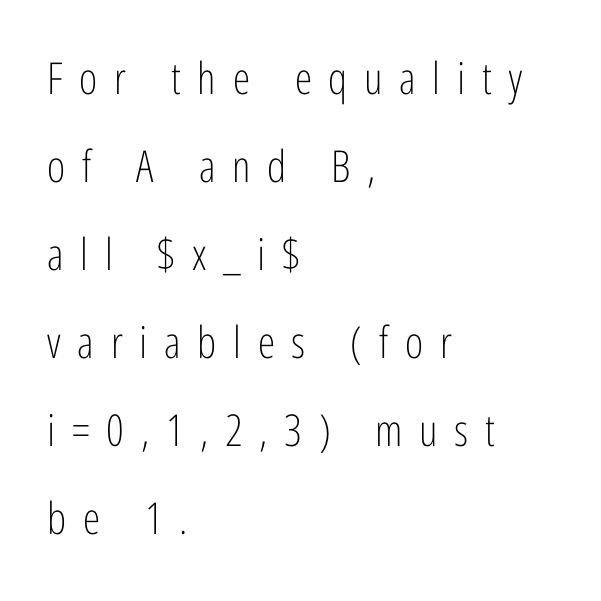
No italicization has been applied; the sample stays upright. This rendering uses left alignment, leaving the right contour irregular. Is there much room between lines? Yes — plenty of vertical air separates them. This rendering employs a face without finishing strokes, i.e., a sans-serif. Inter-character spacing is expanded well beyond the font's built-in metrics. Weight class: somewhere from thin through regular.
